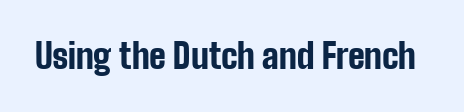
The image shows 34 px bold, condensed sans-serif type, upright; set normal letter spacing, not underlined; low stroke contrast and a medium x-height.
